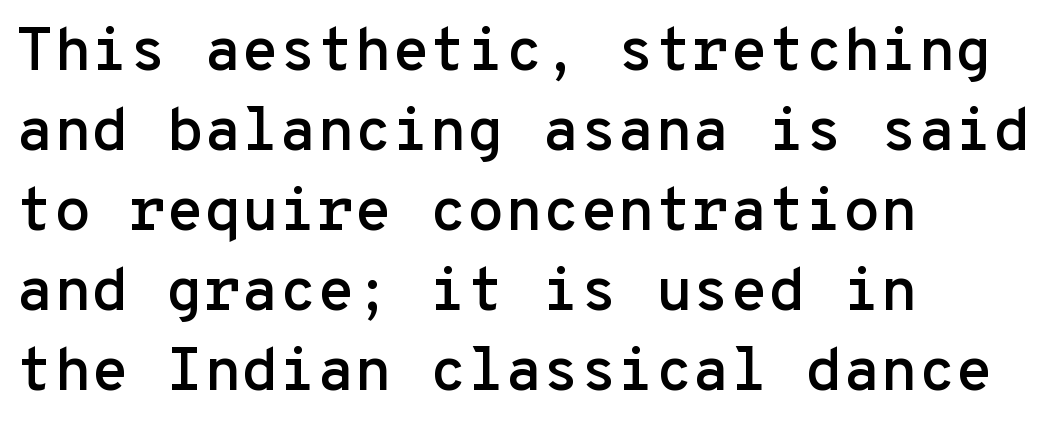
Q: Is the text italic (slanted)? A: No, it is upright.
Q: Is the typeface a serif or a sans-serif typeface? A: Sans-serif.
Q: Is the text underlined? A: No.
Q: How is the paragraph aligned? A: Left-aligned.
Q: Is the spacing between letters normal or unusually wide? A: Normal.
Q: Is the spacing between lines tight, normal or loose? A: Normal.
Q: Width (condensed, normal, or wide)? A: Normal.
Q: Stroke contrast? A: Low.
Q: x-height? A: Medium.
Q: Monospaced? A: Yes.
